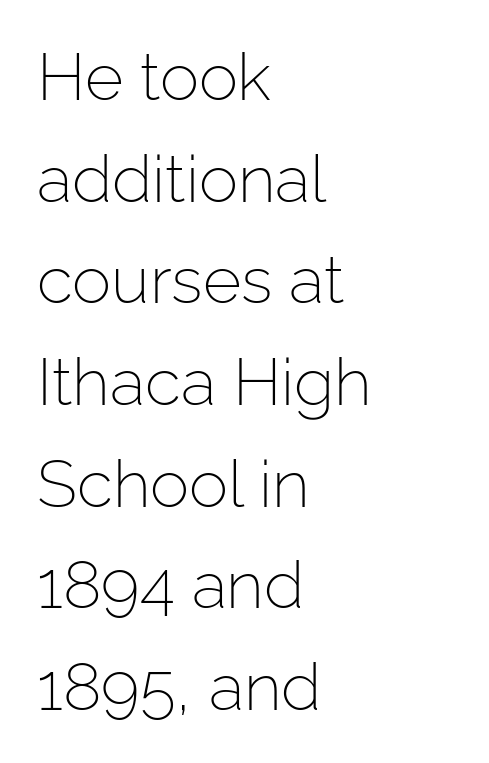
{"serif": "no", "italic": "no", "bold": "no", "weight": "light", "width": "normal", "stroke_contrast": "low", "x_height": "medium", "monospaced": "no", "underline": "no", "align": "left", "line_spacing": "normal", "line_spacing_ratio": 1.54, "letter_spacing": "normal", "letter_spacing_em": 0.0, "glyph_px": 66}
